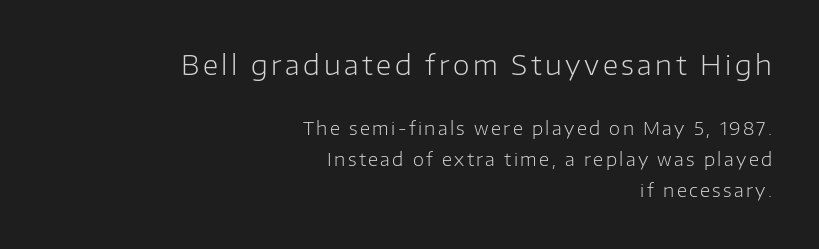
The image shows 27 px text type, upright; set right-aligned, line spacing 1.74x, not underlined; the first (top) block is 1.5x larger.
